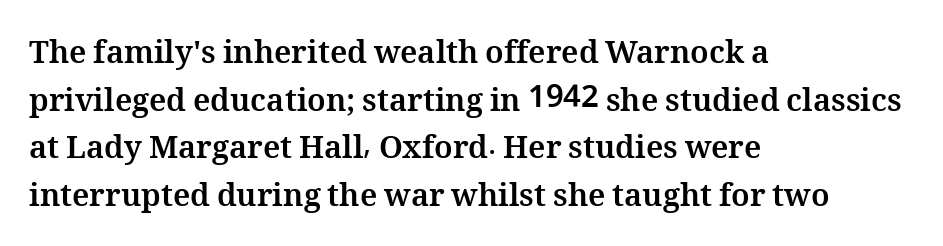
Q: Is the text bold? A: Yes.
Q: Is the text italic (slanted)? A: No, it is upright.
Q: Is the text underlined? A: No.
Q: How is the paragraph aligned? A: Left-aligned.
Q: Is the spacing between letters normal or unusually wide? A: Normal.
Q: Is the spacing between lines tight, normal or loose? A: Normal.
Q: Width (condensed, normal, or wide)? A: Normal.
Q: Stroke contrast? A: Medium.
Q: x-height? A: Medium.
Q: Monospaced? A: No.
